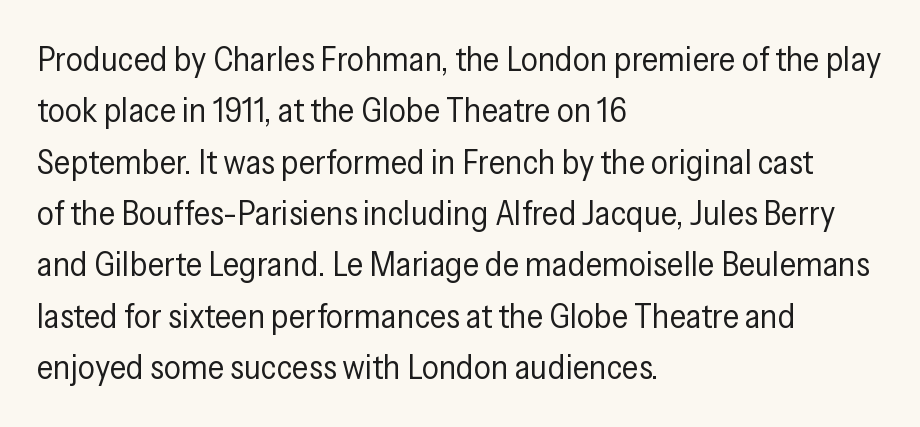
The image shows 34 px regular-weight, condensed sans-serif type, upright; set left-aligned, normal line spacing (1.51x), normal letter spacing, not underlined; low stroke contrast and a medium x-height.
